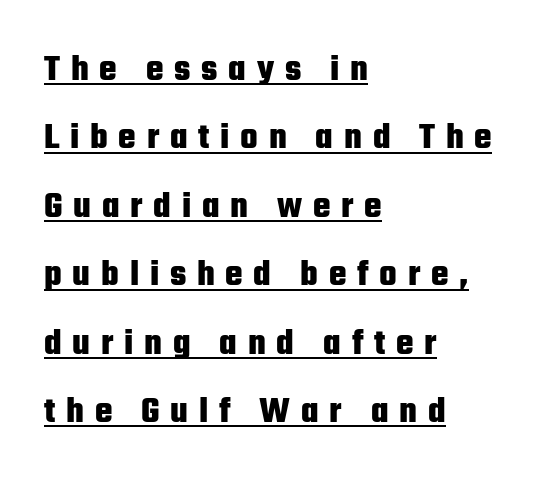
The image shows 37 px heavy, condensed sans-serif type, upright; set left-aligned, line spacing 1.85x, unusually wide letter spacing (+0.29 em), underlined; low stroke contrast and a medium x-height.
